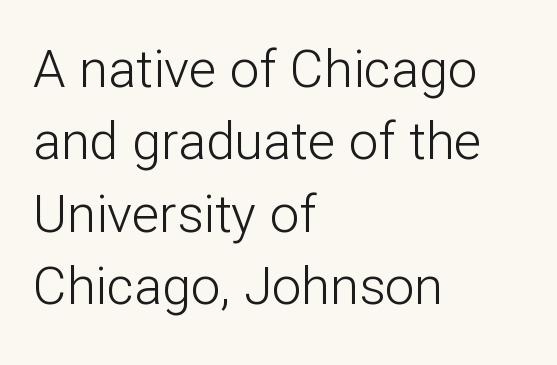
{"serif": "no", "italic": "no", "bold": "no", "weight": "light", "width": "normal", "stroke_contrast": "low", "x_height": "medium", "monospaced": "no", "underline": "no", "align": "left", "line_spacing": "normal", "line_spacing_ratio": 1.39, "letter_spacing": "normal", "letter_spacing_em": 0.0, "glyph_px": 52}
